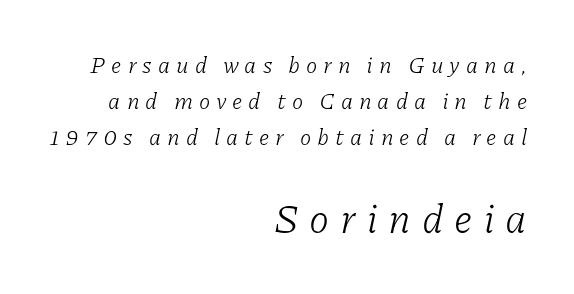
Emphasis-style slanted type is in use. Is the type heavy? It reads as light-to-regular instead. Normally led — the rows are evenly, conventionally spaced. This layout puts the modest block above and the oversized block below. Caption: multi-line text, flush right, ragged left. Unmarked baselines from the first word to the last.
